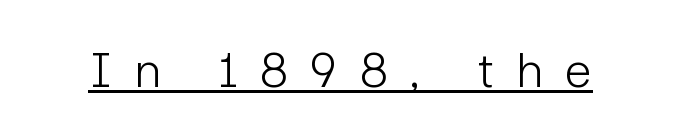
Q: Is the text bold? A: No.
Q: Is the text italic (slanted)? A: No, it is upright.
Q: Is the typeface a serif or a sans-serif typeface? A: Sans-serif.
Q: Is the text underlined? A: Yes.
Q: Is the spacing between letters normal or unusually wide? A: Unusually wide.
Q: Width (condensed, normal, or wide)? A: Normal.
Q: Stroke contrast? A: Low.
Q: x-height? A: Medium.
Q: Monospaced? A: No.
